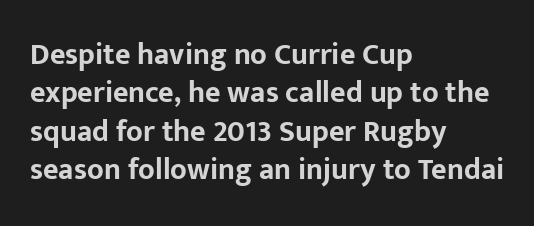
Successive baselines arrive at the customary interval. These lines keep a tight, regular rhythm from letter to letter. The foot of each line stays bare and open. Does the copy run flush right? No — it runs flush left. The glyphs have the mass of a bold cut.
